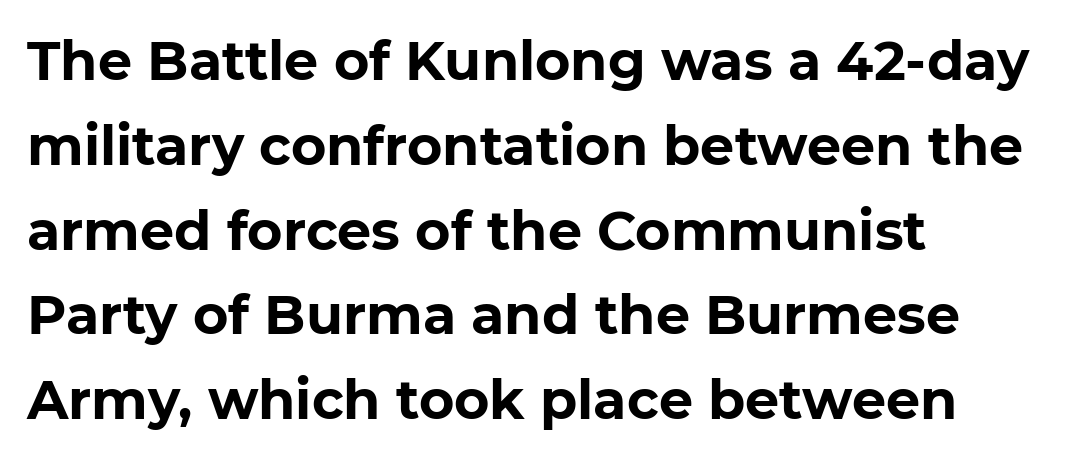
Notice how the stems are strictly vertical — no italics here. The lines sit at an ordinary, default distance from one another. Plenty of ink on the page — the face is bold. Line beginnings align vertically; line endings do not.
